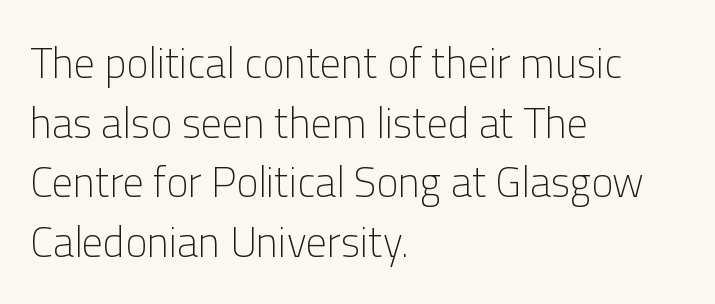
Alignment: flush left. Serifs: no, the terminals of the letterforms are clean. A typesetter would call this proportional, since set widths differ per character. Italic? Not at all — the glyphs are vertical. Weight class: somewhere from thin through regular. The designer left line spacing at the default.
